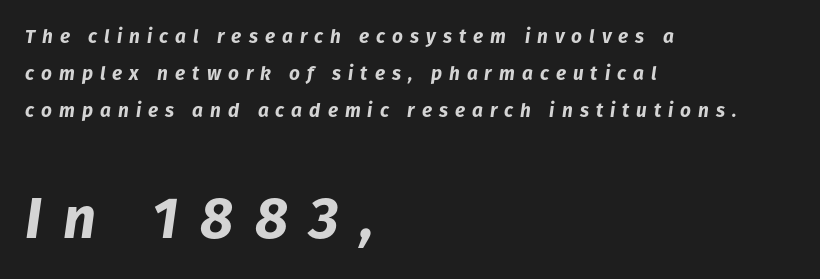
The image shows 58 px bold type, italic (leaning right); set left-aligned, loose line spacing (1.95x), unusually wide letter spacing (+0.37 em), not underlined; the second (bottom) block is 3.05x larger; low stroke contrast and a medium x-height.
